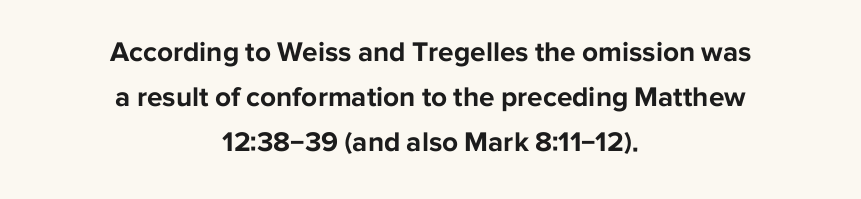
The words here are not underlined. Looks like regular typesetting: each glyph gets only the width it needs. The lines sit at an ordinary, default distance from one another. The letterforms sit shoulder to shoulder at normal distance. Typeset on center — no edge is straight.
